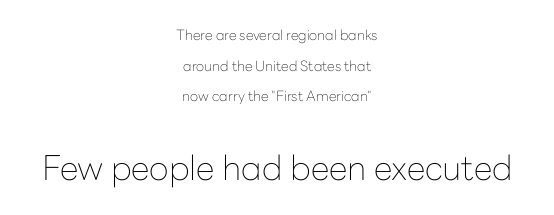
The image shows 34 px thin sans-serif type, upright; set centered, loose line spacing (2.18x), normal letter spacing, not underlined; the second (bottom) block is 2.43x larger; low stroke contrast and a medium x-height.
